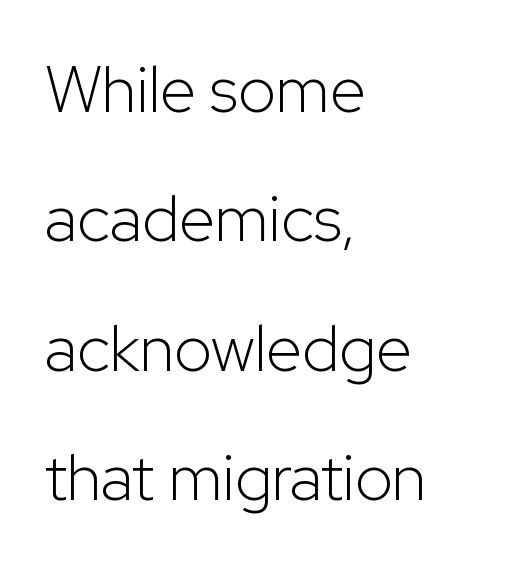
These lines stack with their left ends in a neat column. The type family on display is of the sans-serif kind. This is the regular roman posture of the typeface. The zone under the glyphs is completely vacant. Each letter keeps its own natural width here, so spacing adapts to shape. How would I describe the line gaps? Wide and relaxed.
